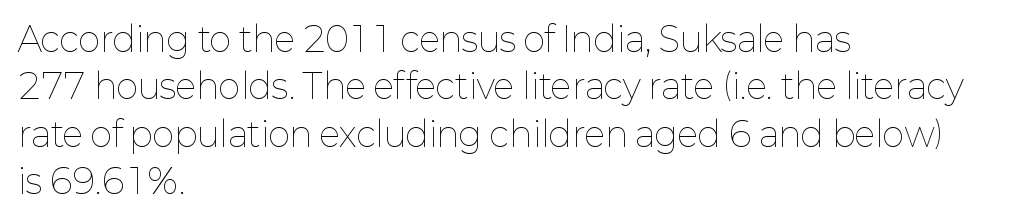
The compositor pushed each line to the left boundary. These lines are rendered in a variable-pitch font. The letters stand straight up with perfectly vertical stems. The face used here is rendered with its standard letterfit. The line-height multiplier appears to be the usual default.
